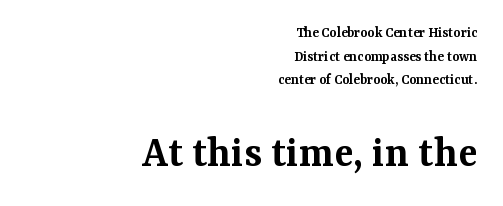
{"serif": "yes", "italic": "no", "bold": "semi", "weight": "semibold", "width": "normal", "stroke_contrast": "medium", "x_height": "medium", "monospaced": "no", "underline": "no", "align": "right", "line_spacing": "normal", "line_spacing_ratio": 1.58, "letter_spacing": "normal", "letter_spacing_em": 0.0, "larger_block": "second", "size_ratio": 3.0, "glyph_px": 45}
